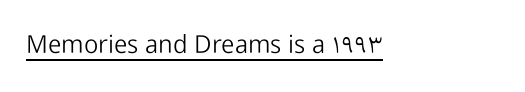
{"italic": "no", "bold": "no", "underline": "yes", "letter_spacing": "normal", "letter_spacing_em": 0.0, "glyph_px": 25}
